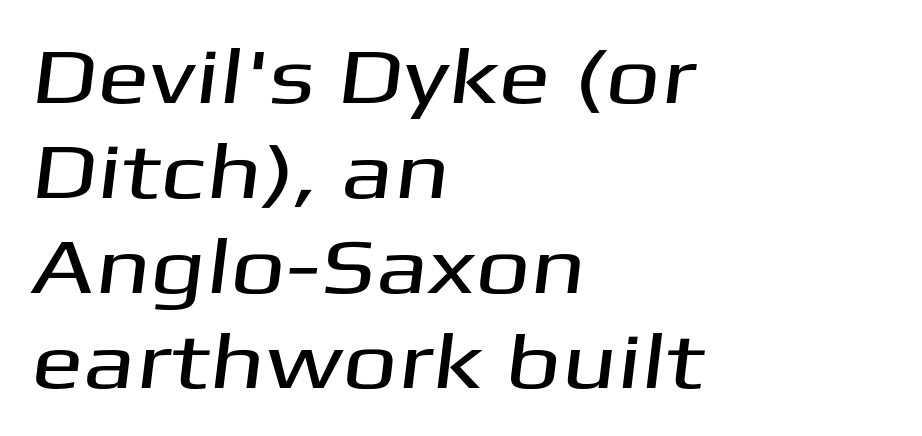
The letters sit at their default tracking, neither squeezed nor spread. Descenders hang freely into open space. Layout note: lines flush left. Think of a printed novel: that variable character pitch is what you see here. Examine the stroke ends and you'll find no serifs.
